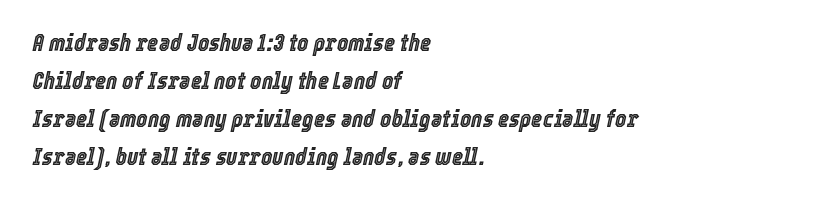
Q: Is the text italic (slanted)? A: Yes, it leans right by about 12 degrees.
Q: Is the text underlined? A: No.
Q: How is the paragraph aligned? A: Left-aligned.
Q: Is the spacing between letters normal or unusually wide? A: Normal.
Q: Is the spacing between lines tight, normal or loose? A: Normal.
